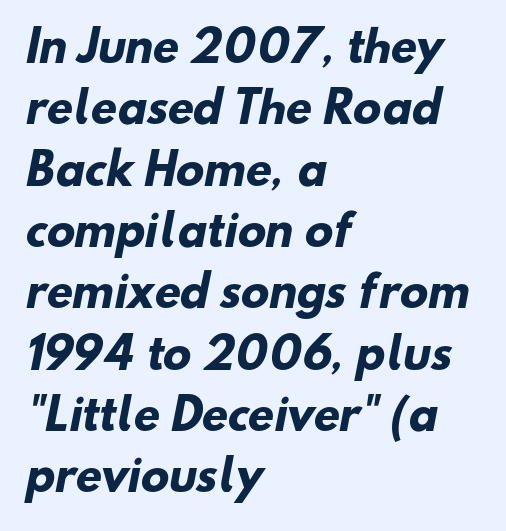
{"serif": "no", "bold": "yes", "weight": "heavy", "width": "normal", "stroke_contrast": "low", "x_height": "small", "monospaced": "no", "underline": "no", "align": "left", "line_spacing": "normal", "line_spacing_ratio": 1.46, "letter_spacing": "normal", "letter_spacing_em": 0.0, "glyph_px": 42}
